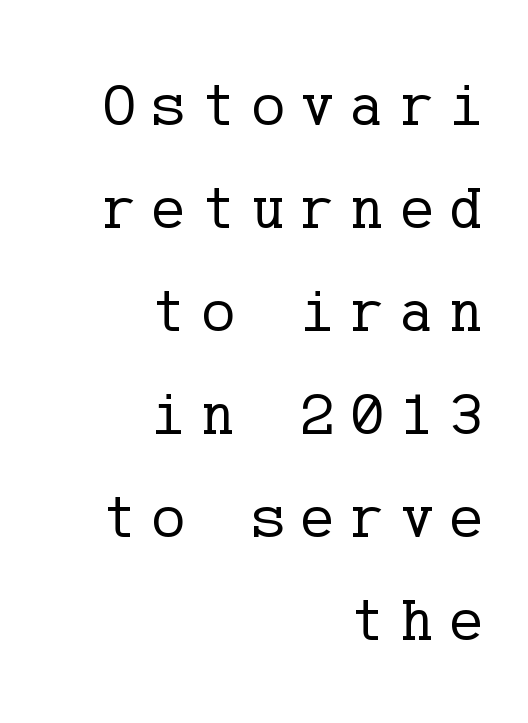
{"serif": "yes", "italic": "no", "bold": "no", "weight": "regular", "width": "normal", "stroke_contrast": "low", "x_height": "medium", "underline": "no", "align": "right", "line_spacing": "normal", "line_spacing_ratio": 1.66, "letter_spacing": "wide", "letter_spacing_em": 0.27, "glyph_px": 62}
